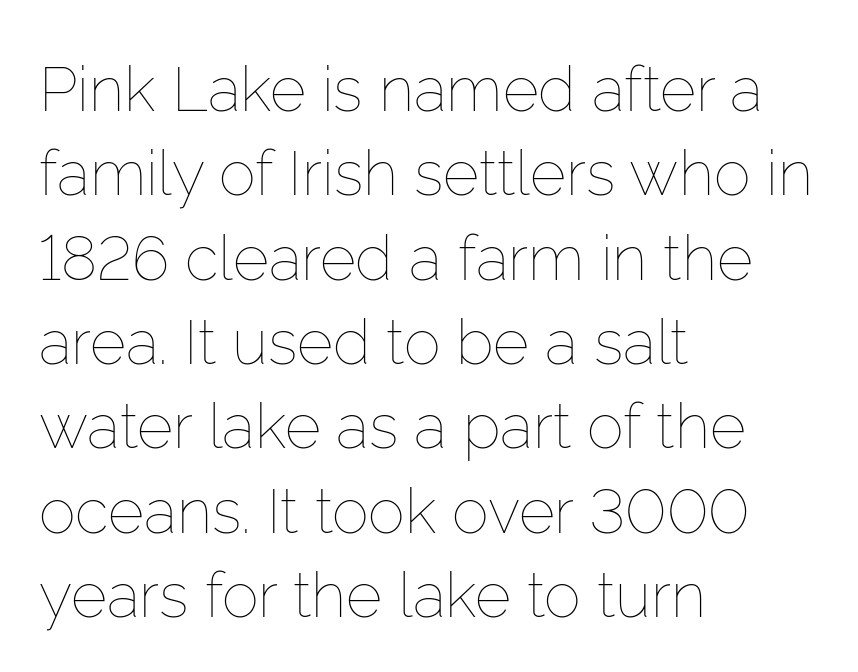
This reads as an unemphasized weight, regular at the heaviest. A typesetter would call this zero additional tracking. Reading down the block, your eye returns to a fixed left position each line. Underline: absent. This sample keeps an unexceptional amount of space between lines.
